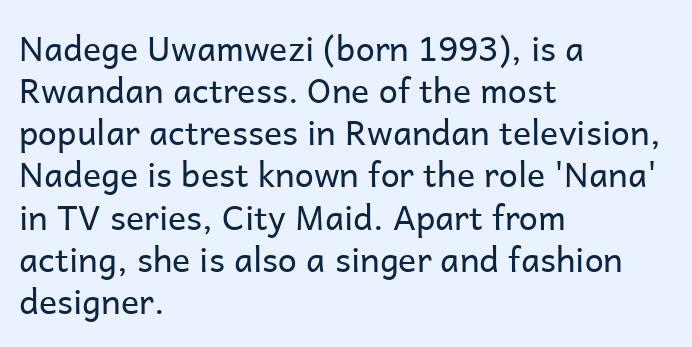
{"serif": "no", "italic": "no", "bold": "no", "weight": "regular", "width": "normal", "stroke_contrast": "low", "x_height": "medium", "monospaced": "no", "underline": "no", "align": "left", "line_spacing_ratio": 1.24, "letter_spacing": "normal", "letter_spacing_em": 0.0, "glyph_px": 34}
